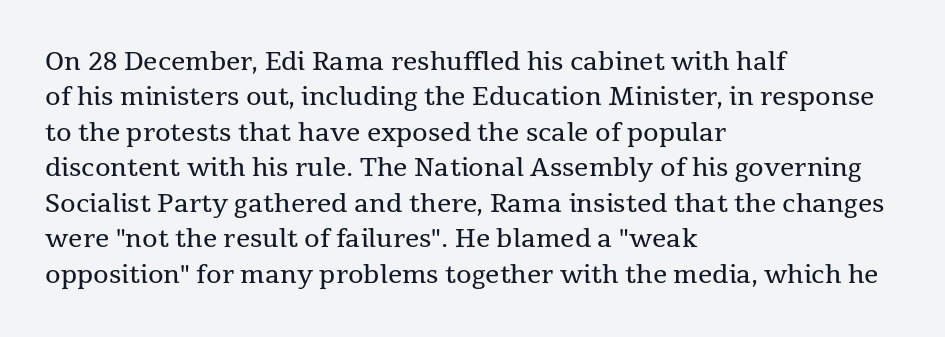
Q: Is the text bold? A: No.
Q: Is the text italic (slanted)? A: No, it is upright.
Q: Is the text underlined? A: No.
Q: How is the paragraph aligned? A: Left-aligned.
Q: Is the spacing between letters normal or unusually wide? A: Normal.
Q: Is the spacing between lines tight, normal or loose? A: Normal.
